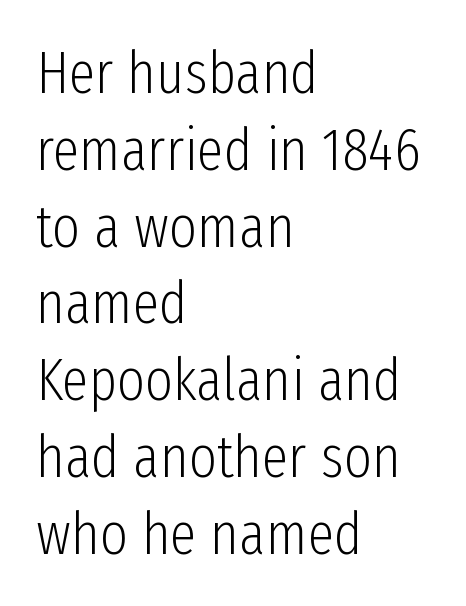
The image shows 60 px light, condensed sans-serif type, upright; set left-aligned, normal line spacing (1.28x), normal letter spacing, not underlined; low stroke contrast and a medium x-height.
